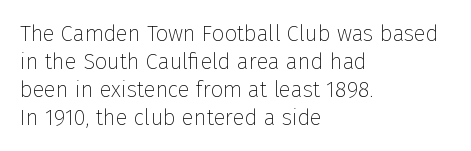
The image shows 22 px text type, upright; set left-aligned, normal line spacing (1.27x), normal letter spacing, not underlined.
